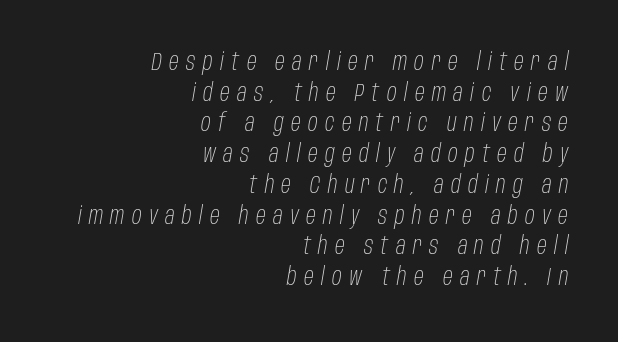
The image shows 24 px text type, italic (leaning right); set right-aligned, normal line spacing (1.28x), unusually wide letter spacing (+0.31 em), not underlined.
